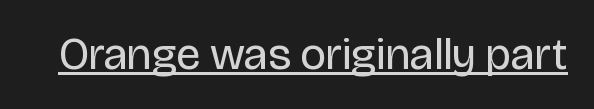
You can tell it's not italic because the verticals are truly vertical. The letters look calm and open, with moderate or lighter stems. The specimen includes a rule beneath the text block's lines. The type family on display is of the sans-serif kind. Characters follow at the spacing the type designer built in. This sample has the flowing, uneven cadence of proportional lettering.
